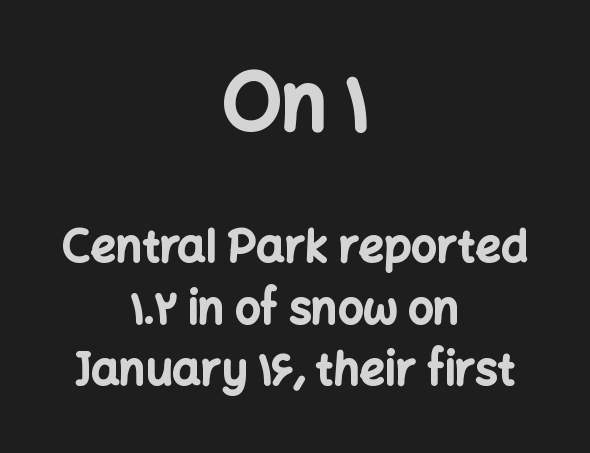
Italic: no, the glyphs are upright roman. This rendering leaves character spacing at its baseline value. Do the characters align in a grid? No, the font is proportional. The leading is moderate, giving the passage an even texture. The passage shown is typeset with a sans-serif family.
